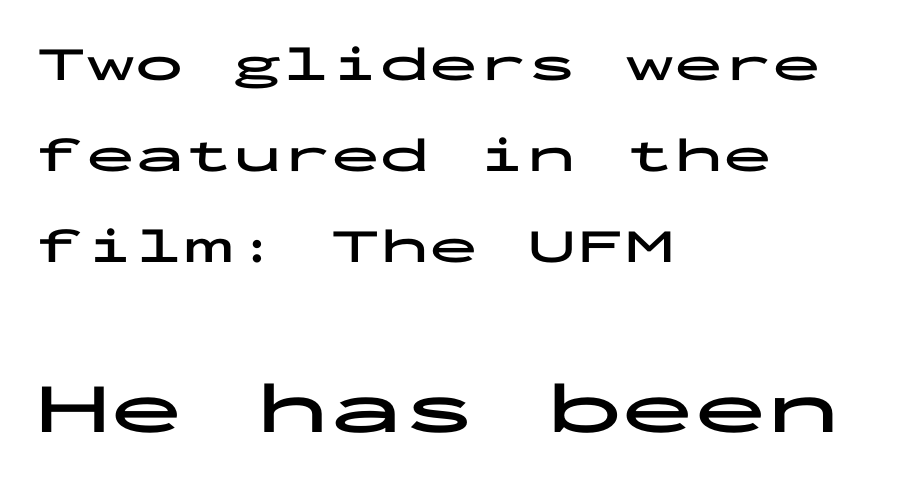
Q: Is the text bold? A: Yes.
Q: Is the text italic (slanted)? A: No, it is upright.
Q: Is the typeface a serif or a sans-serif typeface? A: Sans-serif.
Q: Is the text underlined? A: No.
Q: How is the paragraph aligned? A: Left-aligned.
Q: Is the spacing between letters normal or unusually wide? A: Normal.
Q: Which block of text is set in a larger size, the first (top) or the second (bottom)? A: The second (bottom) one.
Q: Width (condensed, normal, or wide)? A: Wide.
Q: Stroke contrast? A: Low.
Q: x-height? A: Medium.
Q: Monospaced? A: Yes.
